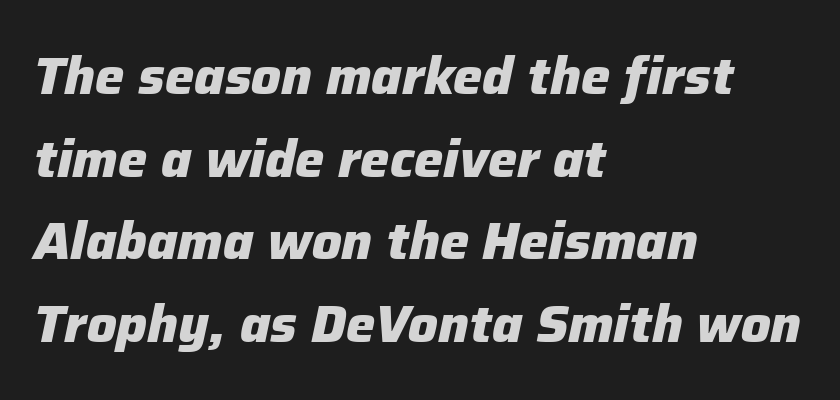
Rule under the text: the space is simply empty. These lines keep a tight, regular rhythm from letter to letter. The rendering applies a slant to the glyphs. Line starts are locked; line ends wander. Is there much room between lines? A standard amount, neither cramped nor airy. Bold? Absolutely — the strokes are thick and heavy.
